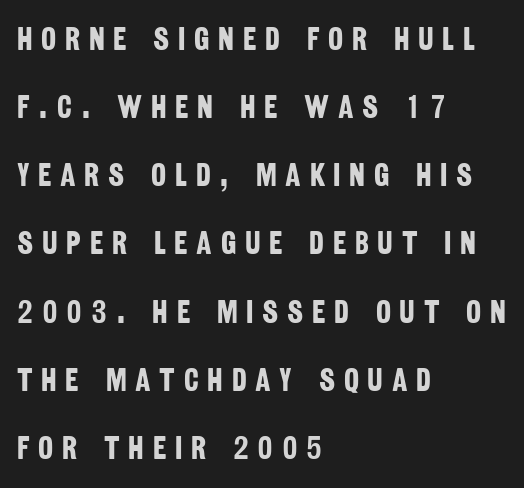
Q: Is the text bold? A: Yes.
Q: Is the typeface a serif or a sans-serif typeface? A: Sans-serif.
Q: Is the text underlined? A: No.
Q: How is the paragraph aligned? A: Left-aligned.
Q: Is the spacing between letters normal or unusually wide? A: Unusually wide.
Q: Is the spacing between lines tight, normal or loose? A: Loose.
Q: Width (condensed, normal, or wide)? A: Condensed.
Q: Stroke contrast? A: Low.
Q: x-height? A: Large.
Q: Monospaced? A: No.
